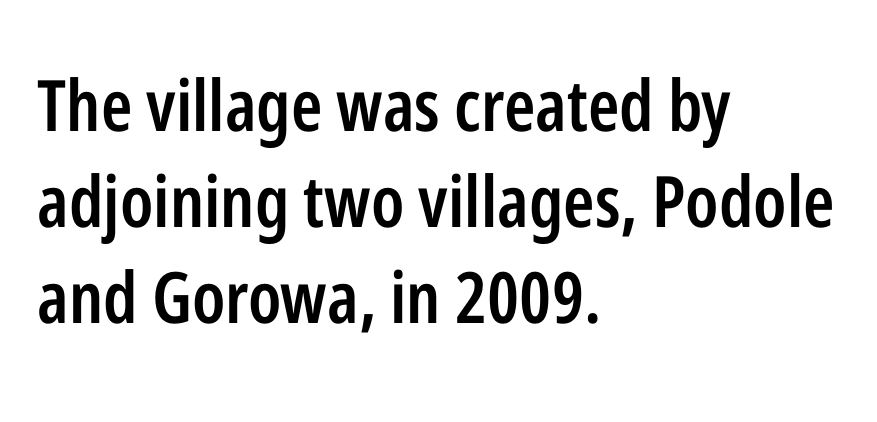
It's the straight-up-and-down kind of type. Is the letter spacing exaggerated? No — it looks like the ordinary default. The typesetting leans somewhat heavy: a semibold. Observe the absence of serifs on each vertical stroke in this sample. The lines are quadded left.
